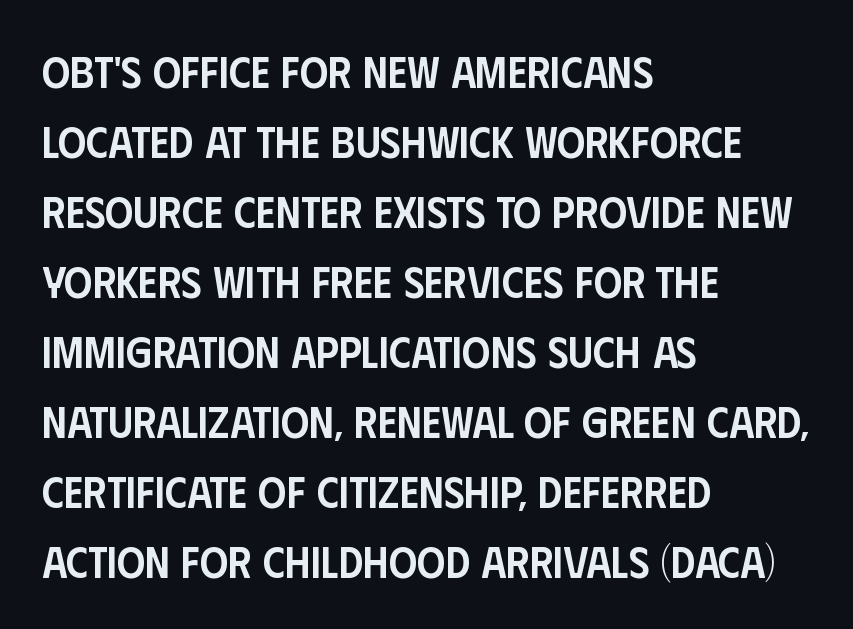
Q: Is the text bold? A: Semi-bold.
Q: Is the text italic (slanted)? A: No, it is upright.
Q: Is the typeface a serif or a sans-serif typeface? A: Sans-serif.
Q: Is the text underlined? A: No.
Q: How is the paragraph aligned? A: Left-aligned.
Q: Is the spacing between letters normal or unusually wide? A: Normal.
Q: Is the spacing between lines tight, normal or loose? A: Normal.
Q: Width (condensed, normal, or wide)? A: Condensed.
Q: Stroke contrast? A: Low.
Q: x-height? A: Large.
Q: Monospaced? A: No.
